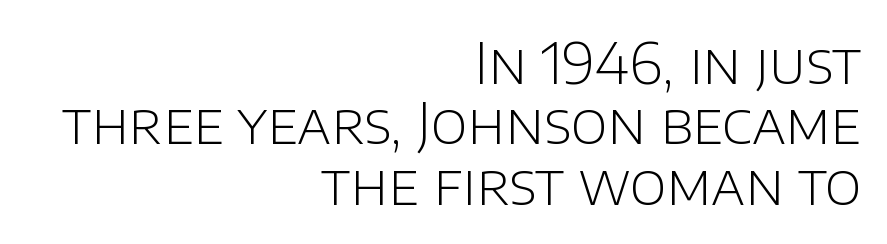
The image shows 56 px light sans-serif type, upright; set right-aligned, tight line spacing (1.08x), normal letter spacing, not underlined; low stroke contrast and a large x-height.
